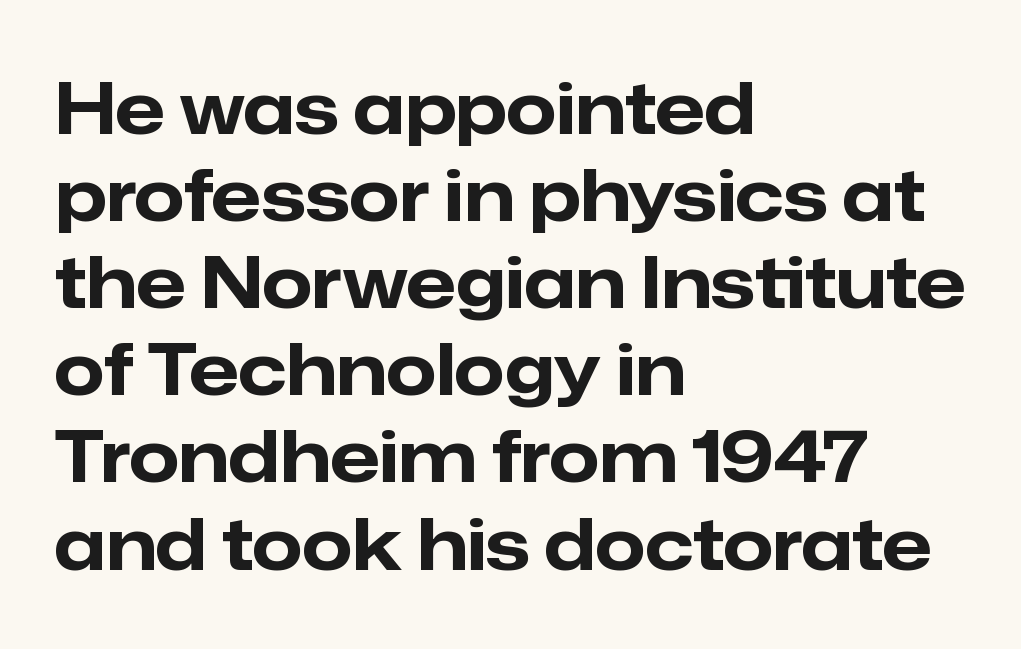
The image shows 72 px bold sans-serif type, upright; set left-aligned, line spacing 1.21x, normal letter spacing, not underlined; low stroke contrast and a medium x-height.
